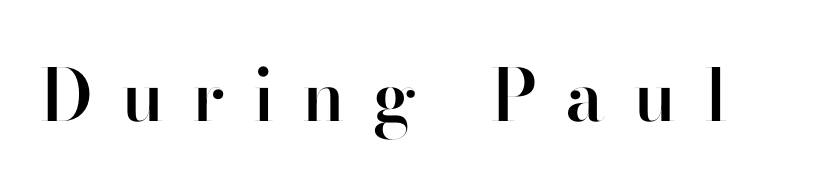
{"serif": "no", "italic": "no", "bold": "semi", "weight": "semibold", "width": "normal", "stroke_contrast": "high", "x_height": "small", "monospaced": "no", "underline": "no", "letter_spacing": "wide", "letter_spacing_em": 0.39, "glyph_px": 72}
